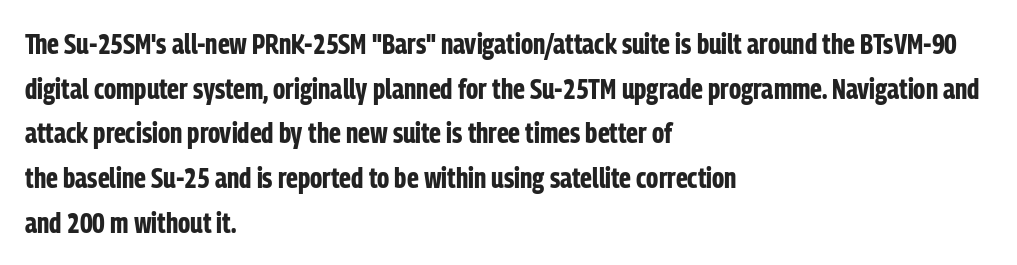
Successive baselines arrive at the customary interval. Each word holds together tightly as a unit, with standard inter-letter gaps. The paragraph shown leans on its left margin. Serif or sans? Sans — the stroke terminals are bare.
